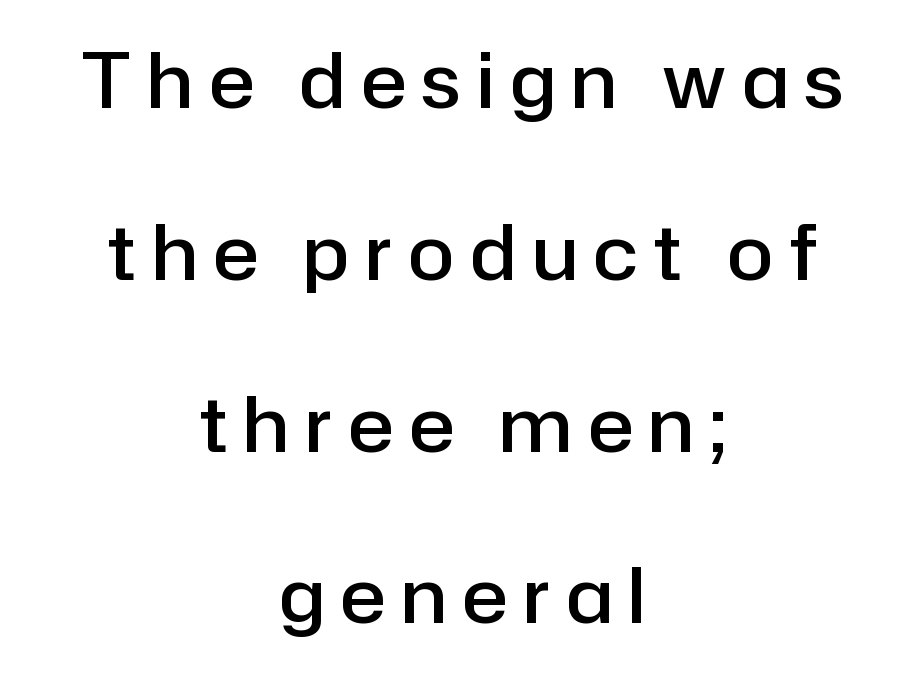
Q: Is the text bold? A: Semi-bold.
Q: Is the text italic (slanted)? A: No, it is upright.
Q: Is the typeface a serif or a sans-serif typeface? A: Sans-serif.
Q: Is the text underlined? A: No.
Q: How is the paragraph aligned? A: Centered.
Q: Is the spacing between letters normal or unusually wide? A: Unusually wide.
Q: Is the spacing between lines tight, normal or loose? A: Loose.
Q: Width (condensed, normal, or wide)? A: Normal.
Q: Stroke contrast? A: Low.
Q: x-height? A: Medium.
Q: Monospaced? A: No.
